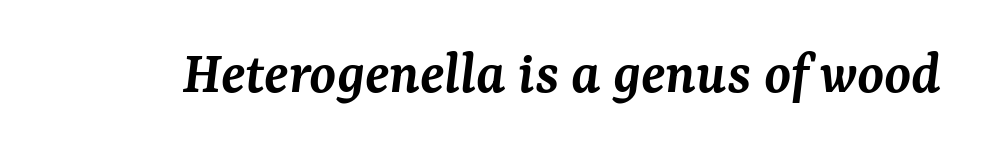
The image shows 61 px semibold serif type, italic (leaning right); set normal letter spacing, not underlined; medium stroke contrast and a medium x-height.
